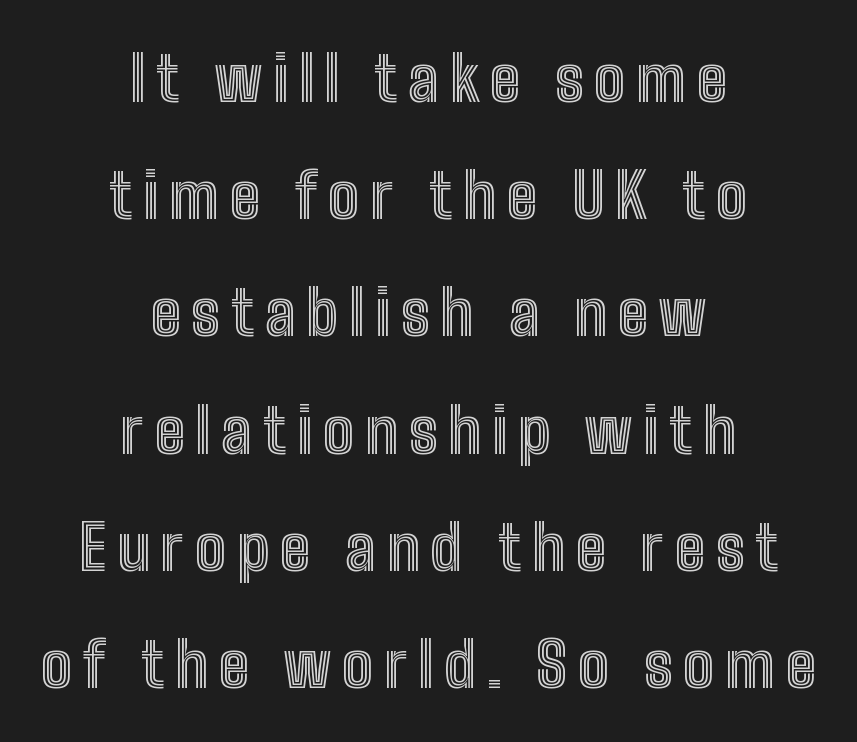
The passage is arranged like a title page — every line centered. Nobody drew a line under any word here. Does the lettering tilt? It doesn't — this is upright. The rendering uses natural spacing where letterforms have individual widths.
